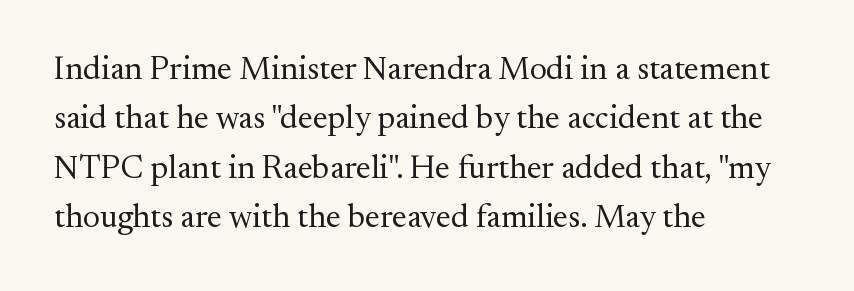
{"serif": "yes", "italic": "no", "bold": "no", "weight": "regular", "width": "normal", "stroke_contrast": "medium", "x_height": "small", "monospaced": "no", "underline": "no", "align": "left", "line_spacing": "normal", "line_spacing_ratio": 1.5, "letter_spacing": "normal", "letter_spacing_em": 0.0, "glyph_px": 33}
